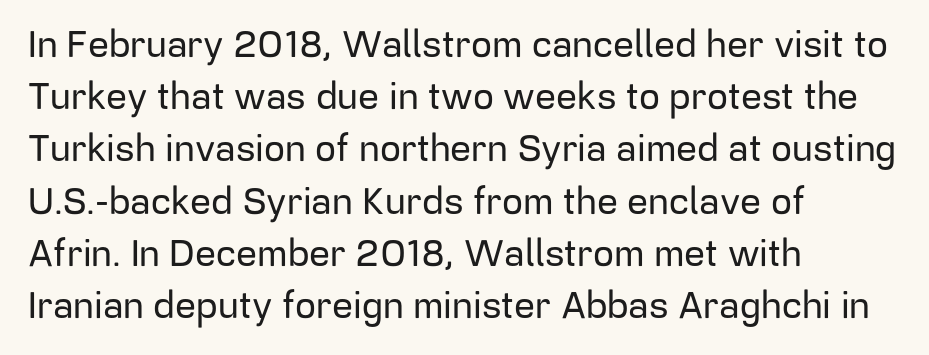
{"serif": "no", "italic": "no", "width": "normal", "stroke_contrast": "low", "x_height": "medium", "monospaced": "no", "underline": "no", "align": "left", "line_spacing": "normal", "line_spacing_ratio": 1.41, "letter_spacing": "normal", "letter_spacing_em": 0.0, "glyph_px": 37}
